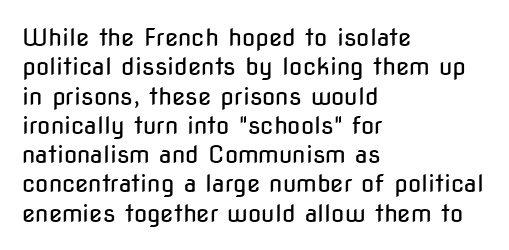
Notice how the stems are strictly vertical — no italics here. Standard letterfit; no display-style spreading of the glyphs. The space beneath each line is pristine and unruled. Counters stay open thanks to moderate or lighter strokes. A classic flush-left, rag-right setting is used for this passage.
